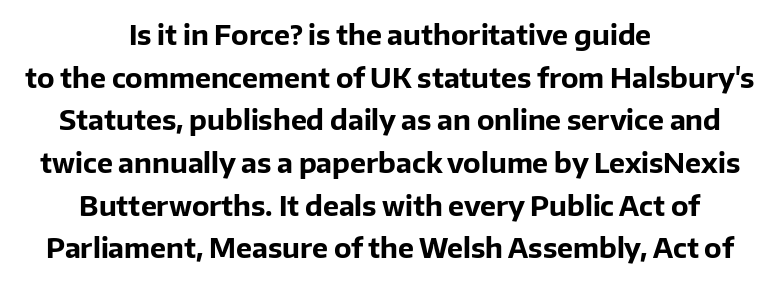
Q: Is the text bold? A: Yes.
Q: Is the text italic (slanted)? A: No, it is upright.
Q: Is the text underlined? A: No.
Q: How is the paragraph aligned? A: Centered.
Q: Is the spacing between letters normal or unusually wide? A: Normal.
Q: Is the spacing between lines tight, normal or loose? A: Normal.
